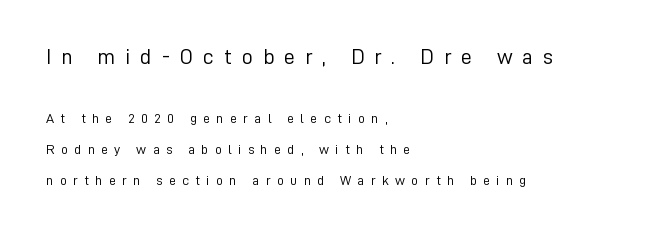
Honestly, the letter spacing is so wide it's the main thing you notice. The lines are quadded left. The weight tops out at a normal text grade. Larger block? The one above; the one below is distinctly smaller.
